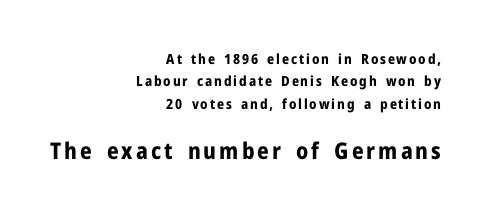
Q: Is the text bold? A: Yes.
Q: Is the text italic (slanted)? A: No, it is upright.
Q: Is the text underlined? A: No.
Q: How is the paragraph aligned? A: Right-aligned.
Q: Is the spacing between lines tight, normal or loose? A: Normal.
Q: Which block of text is set in a larger size, the first (top) or the second (bottom)? A: The second (bottom) one.
